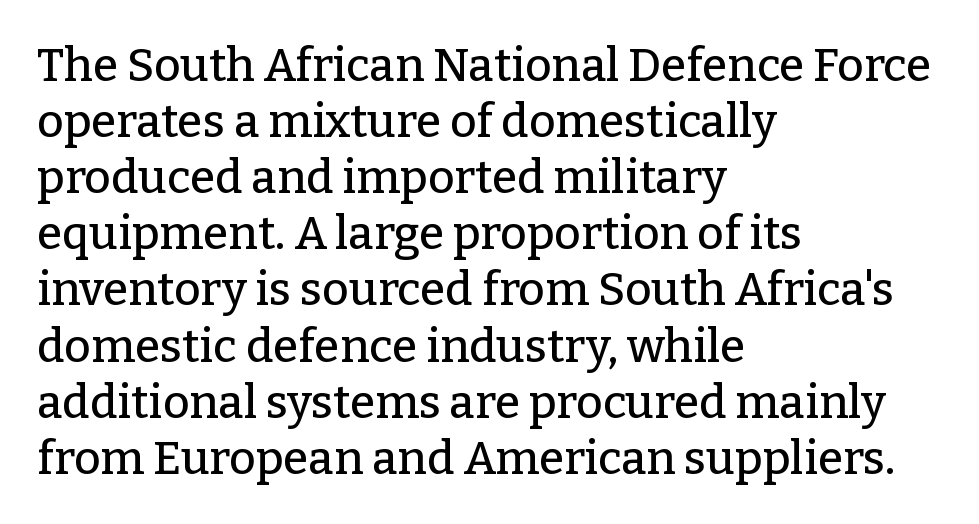
Q: Is the text italic (slanted)? A: No, it is upright.
Q: Is the typeface a serif or a sans-serif typeface? A: Serif.
Q: Is the text underlined? A: No.
Q: How is the paragraph aligned? A: Left-aligned.
Q: Is the spacing between letters normal or unusually wide? A: Normal.
Q: Width (condensed, normal, or wide)? A: Normal.
Q: Stroke contrast? A: Low.
Q: x-height? A: Medium.
Q: Monospaced? A: No.
